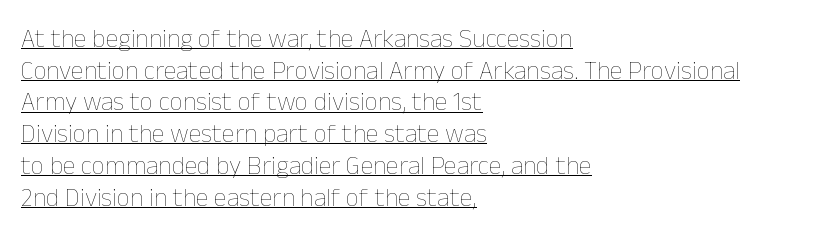
Does the lettering tilt? It doesn't — this is upright. The passage shown is underscored from start to finish. These lines are set flush left with a ragged right edge. Unbolded letterforms with no extra heft.
